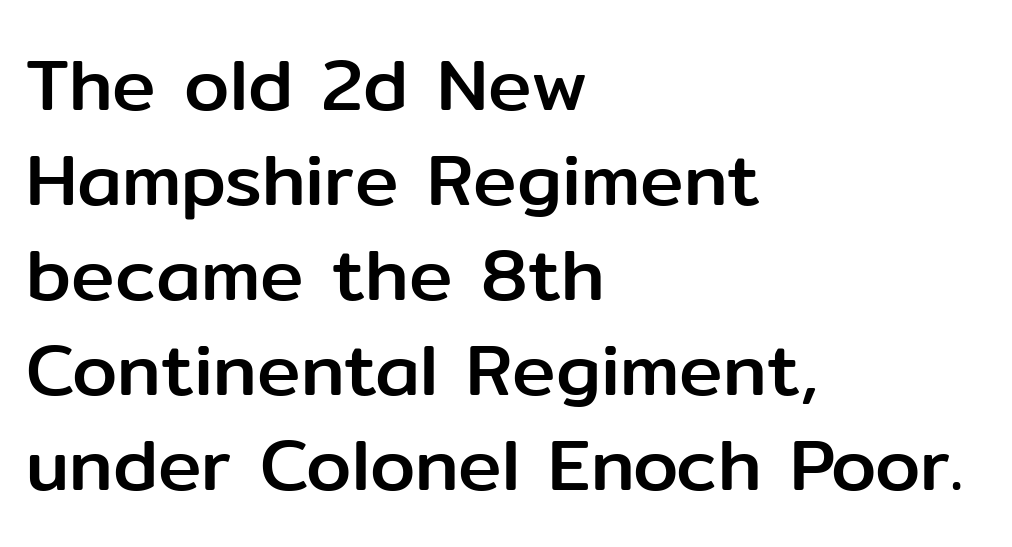
Check the space under the baseline: it is left empty. Every row of glyphs begins at an identical x-position on the left. The type is set solid horizontally, with unmodified tracking. These lines are rendered in a variable-pitch font. You can tell it's not italic because the verticals are truly vertical. Serif or sans? Sans — the stroke terminals are bare.
